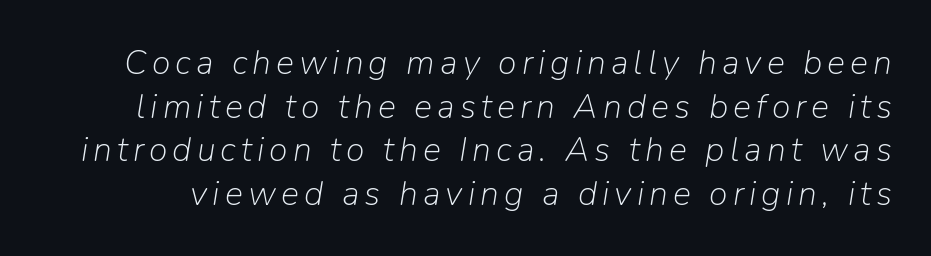
Q: Is the text bold? A: No.
Q: Is the text italic (slanted)? A: Yes, it leans right by about 9 degrees.
Q: Is the text underlined? A: No.
Q: Is the spacing between lines tight, normal or loose? A: Normal.
Q: Width (condensed, normal, or wide)? A: Normal.
Q: Stroke contrast? A: Low.
Q: x-height? A: Medium.
Q: Monospaced? A: No.
